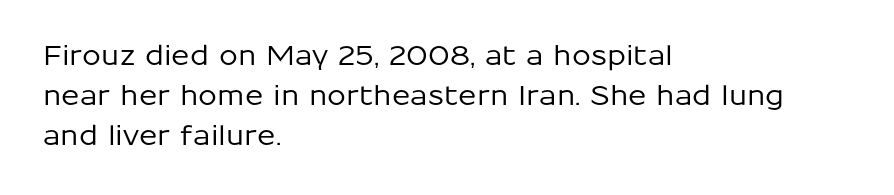
The image shows 27 px text type, upright; set left-aligned, normal line spacing (1.49x), normal letter spacing, not underlined.
